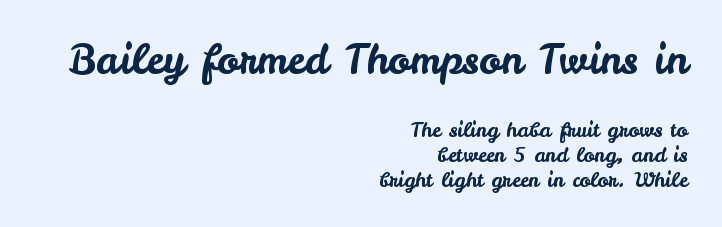
Q: Is the text italic (slanted)? A: Yes.
Q: Is the typeface a serif or a sans-serif typeface? A: Sans-serif.
Q: Is the text underlined? A: No.
Q: How is the paragraph aligned? A: Right-aligned.
Q: Is the spacing between letters normal or unusually wide? A: Normal.
Q: Is the spacing between lines tight, normal or loose? A: Normal.
Q: Which block of text is set in a larger size, the first (top) or the second (bottom)? A: The first (top) one.
Q: Width (condensed, normal, or wide)? A: Normal.
Q: Stroke contrast? A: Low.
Q: x-height? A: Small.
Q: Monospaced? A: No.
